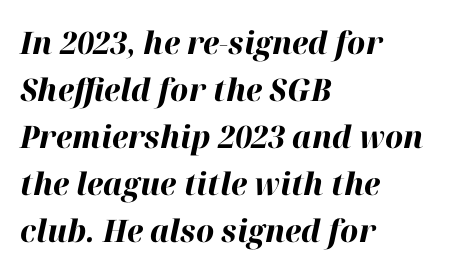
Q: Is the text bold? A: Yes.
Q: Is the text italic (slanted)? A: Yes, it leans right by about 12 degrees.
Q: Is the text underlined? A: No.
Q: How is the paragraph aligned? A: Left-aligned.
Q: Is the spacing between letters normal or unusually wide? A: Normal.
Q: Is the spacing between lines tight, normal or loose? A: Normal.
Q: Width (condensed, normal, or wide)? A: Normal.
Q: Stroke contrast? A: High.
Q: x-height? A: Medium.
Q: Monospaced? A: No.
